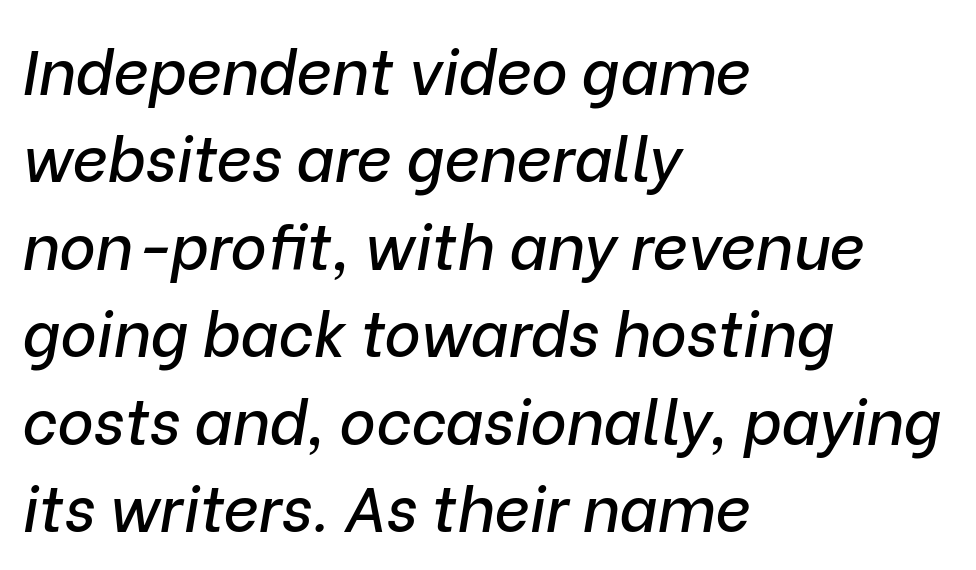
This sample has the flowing, uneven cadence of proportional lettering. Teacher's note: observe the even left margin — that is flush-left alignment. Letter spacing: default. Yep, that's italic — everything's leaning. Is there much room between lines? A standard amount, neither cramped nor airy.
